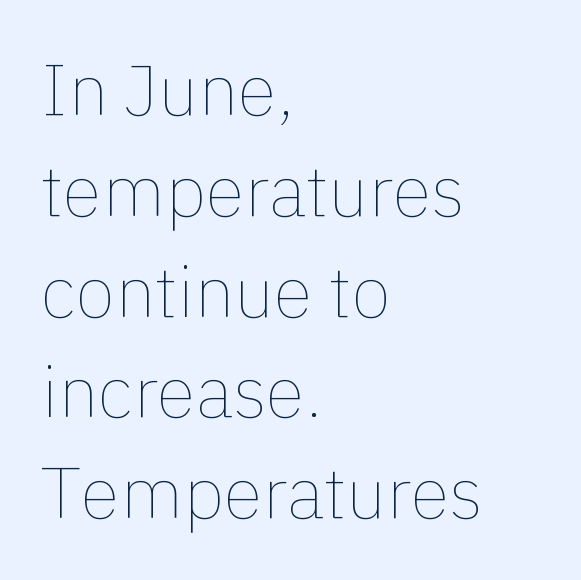
Words appear dense and cohesive because spacing is normal. No word sits above an underline. Looks like regular typesetting: each glyph gets only the width it needs. These lines are set flush left with a ragged right edge. Is the type heavy? It reads as light-to-regular instead. Regarding leading, the lines here are spaced in the standard way.
